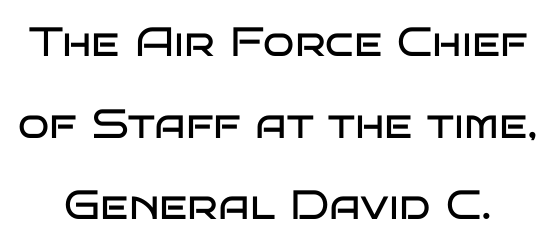
The image shows 41 px regular-weight, wide sans-serif type, upright; set loose line spacing (1.99x), normal letter spacing, not underlined; low stroke contrast and a large x-height.
